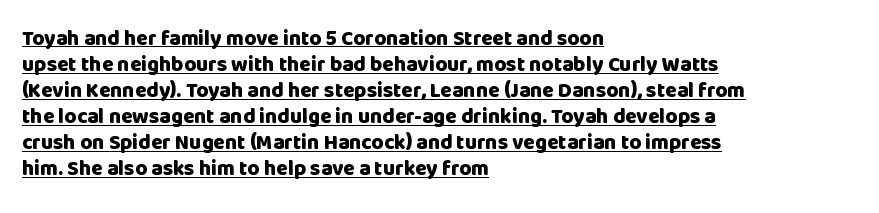
Q: Is the text bold? A: Yes.
Q: Is the text italic (slanted)? A: No, it is upright.
Q: Is the text underlined? A: Yes.
Q: How is the paragraph aligned? A: Left-aligned.
Q: Is the spacing between letters normal or unusually wide? A: Normal.
